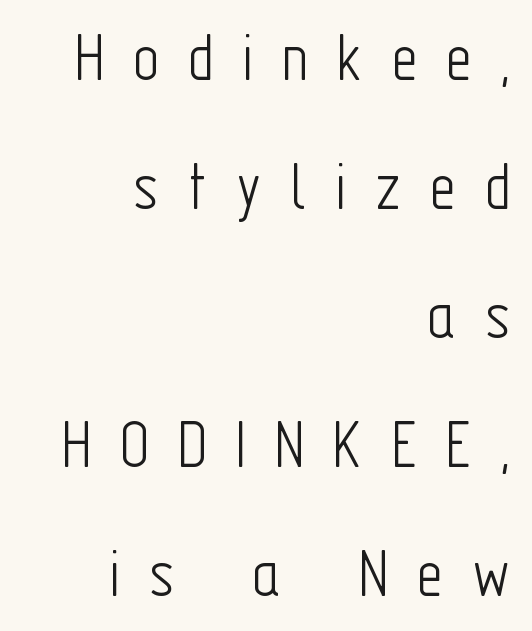
Q: Is the text bold? A: No.
Q: Is the text italic (slanted)? A: No, it is upright.
Q: Is the typeface a serif or a sans-serif typeface? A: Sans-serif.
Q: Is the text underlined? A: No.
Q: How is the paragraph aligned? A: Right-aligned.
Q: Is the spacing between letters normal or unusually wide? A: Unusually wide.
Q: Width (condensed, normal, or wide)? A: Condensed.
Q: Stroke contrast? A: Low.
Q: x-height? A: Medium.
Q: Monospaced? A: No.
